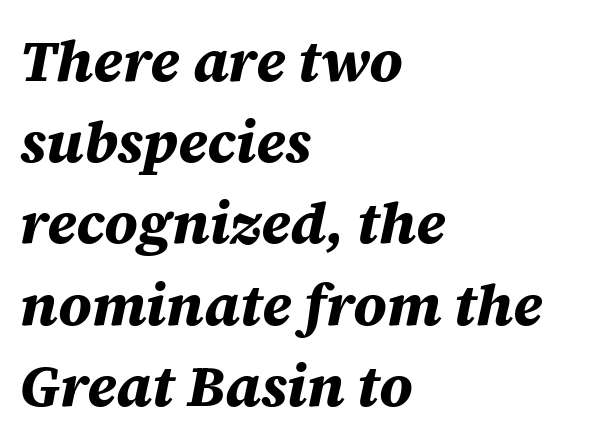
{"italic": "yes", "lean": "right", "slant_degrees": 12, "bold": "yes", "weight": "bold", "width": "normal", "stroke_contrast": "medium", "x_height": "large", "monospaced": "no", "underline": "no", "align": "left", "line_spacing": "normal", "line_spacing_ratio": 1.4, "letter_spacing": "normal", "letter_spacing_em": 0.0, "glyph_px": 58}
